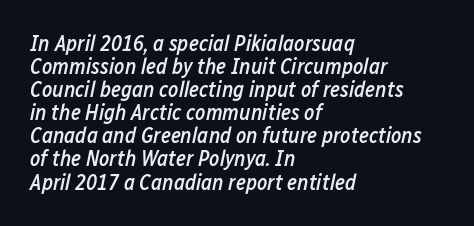
The passage shown is semibold, sitting just below true bold. Observe the lean: these are italic letterforms. A typesetter would call this zero additional tracking. Which margin do the lines hug? The left one — the right edge is uneven. The lines are packed closely together with very little leading. Check under the words: just untouched page.
